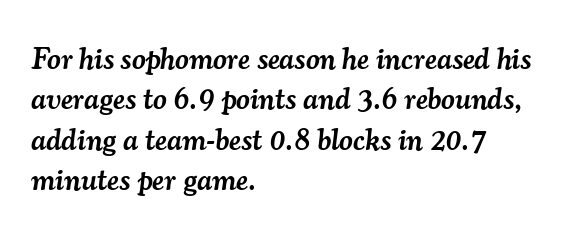
Quick note: italic. The face used here is proportionally spaced, like ordinary book or web type. No extra tracking has been applied to these lines. Unmarked baselines from the first word to the last. Stroke thickness is moderately raised; the sample reads as semibold. Are there feet on the stems? There are — it's a serif.
